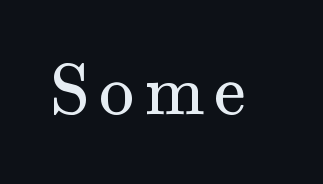
Posture: vertical. The characters display serif detailing at their extremities. A light-to-regular cut is what we see here. The zone under the glyphs is completely vacant. Varying glyph widths throughout — classic text-font behaviour.
